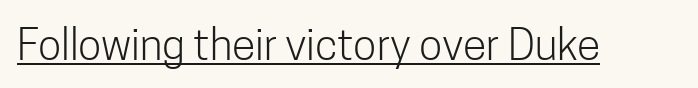
These lines are rendered in a variable-pitch font. This sample uses an upright cut, with every glyph sitting square on the baseline. This rendering features underlined lettering. Each stroke keeps to a modest, everyday thickness or less. The gaps between neighbouring characters are ordinary and unremarkable.
